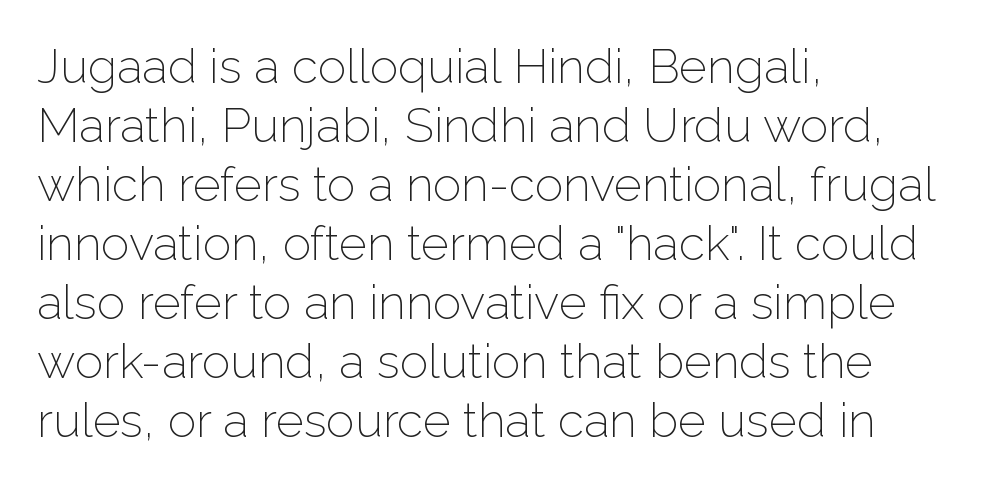
Q: Is the text bold? A: No.
Q: Is the text italic (slanted)? A: No, it is upright.
Q: Is the typeface a serif or a sans-serif typeface? A: Sans-serif.
Q: Is the text underlined? A: No.
Q: How is the paragraph aligned? A: Left-aligned.
Q: Is the spacing between letters normal or unusually wide? A: Normal.
Q: Width (condensed, normal, or wide)? A: Normal.
Q: Stroke contrast? A: Low.
Q: x-height? A: Medium.
Q: Monospaced? A: No.
